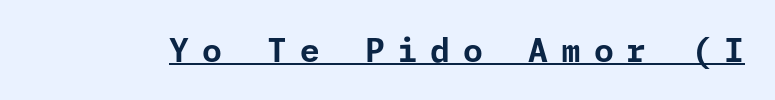
Examine the stroke ends and you'll find no serifs. The specimen includes a rule beneath the text block's lines. The glyphs have the mass of a bold cut. If you drew a line through each stem, it would be perfectly vertical.
